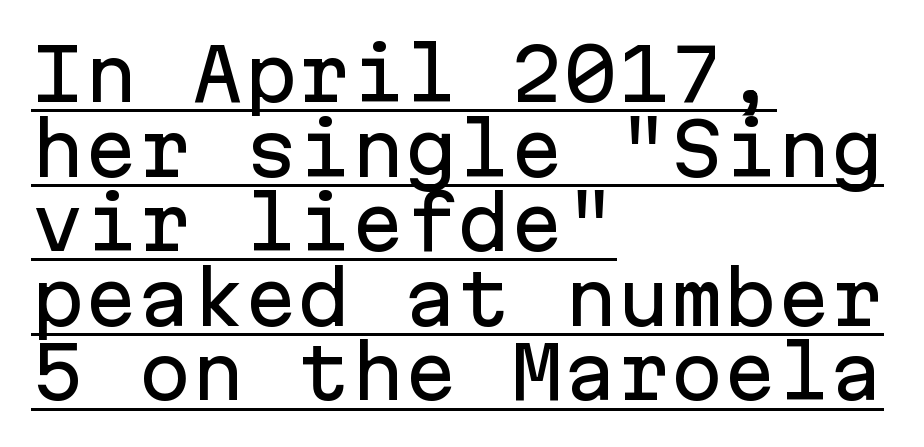
{"serif": "no", "italic": "no", "width": "normal", "stroke_contrast": "low", "x_height": "medium", "monospaced": "yes", "underline": "yes", "align": "left", "line_spacing": "tight", "line_spacing_ratio": 1.05, "letter_spacing": "normal", "letter_spacing_em": 0.0, "glyph_px": 71}
